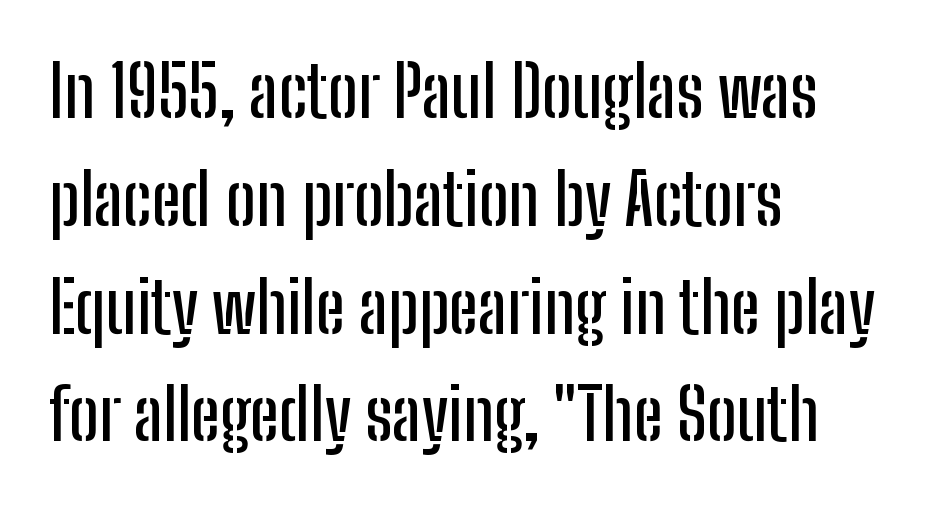
The gap between lines stays unmarked. This sample uses an upright cut, with every glyph sitting square on the baseline. Normally led — the rows are evenly, conventionally spaced. What stands out about the letter spacing? Nothing — it is the standard amount. Observe the absence of serifs on each vertical stroke in this sample. Note the varied advance widths — an 'i' is clearly narrower than an 'm'.
